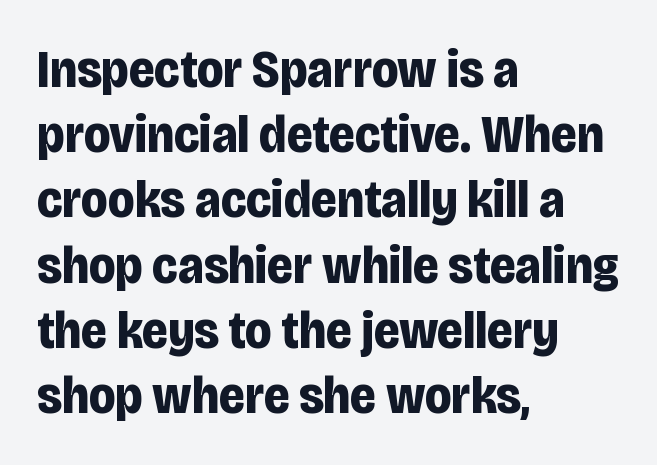
Between one letter and the next there's only the usual sliver of space. Students, this is bold: see how much ink each stroke carries. The letters stand straight up with perfectly vertical stems. Beneath every word, the page is bare.
